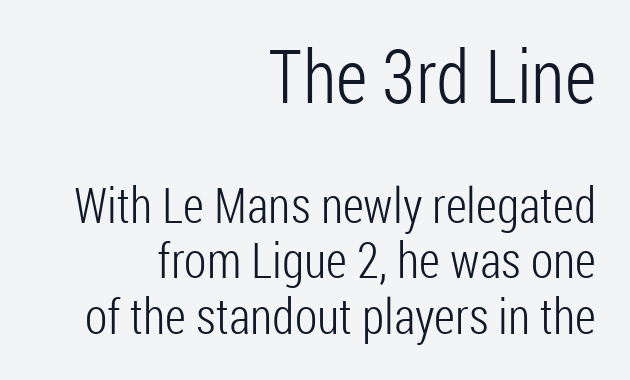
{"serif": "no", "italic": "no", "bold": "no", "weight": "light", "width": "condensed", "stroke_contrast": "low", "x_height": "medium", "monospaced": "no", "underline": "no", "align": "right", "line_spacing": "tight", "line_spacing_ratio": 1.13, "letter_spacing": "normal", "letter_spacing_em": 0.0, "larger_block": "first", "size_ratio": 1.51, "glyph_px": 74}
